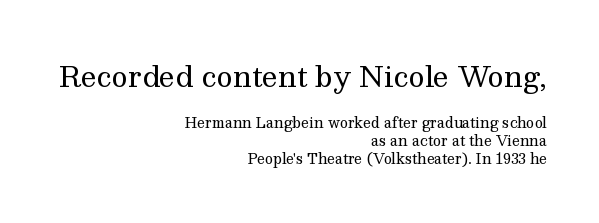
Q: Is the text bold? A: No.
Q: Is the text italic (slanted)? A: No, it is upright.
Q: Is the typeface a serif or a sans-serif typeface? A: Serif.
Q: Is the text underlined? A: No.
Q: How is the paragraph aligned? A: Right-aligned.
Q: Is the spacing between letters normal or unusually wide? A: Normal.
Q: Is the spacing between lines tight, normal or loose? A: Normal.
Q: Which block of text is set in a larger size, the first (top) or the second (bottom)? A: The first (top) one.
Q: Width (condensed, normal, or wide)? A: Normal.
Q: Stroke contrast? A: Medium.
Q: x-height? A: Medium.
Q: Monospaced? A: No.
